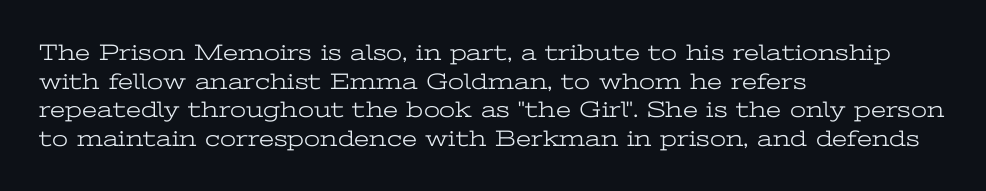
Q: Is the text bold? A: No.
Q: Is the text italic (slanted)? A: No, it is upright.
Q: Is the text underlined? A: No.
Q: How is the paragraph aligned? A: Left-aligned.
Q: Is the spacing between letters normal or unusually wide? A: Normal.
